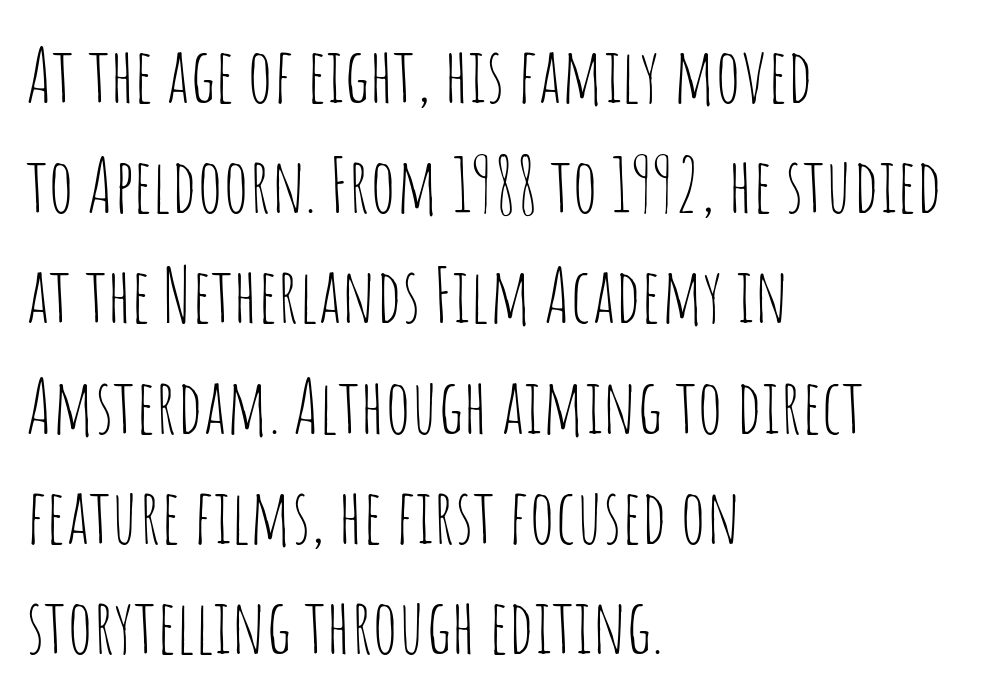
{"serif": "no", "italic": "no", "bold": "no", "weight": "thin", "width": "condensed", "stroke_contrast": "low", "x_height": "large", "monospaced": "no", "underline": "no", "align": "left", "line_spacing": "normal", "line_spacing_ratio": 1.47, "letter_spacing": "normal", "letter_spacing_em": 0.0, "glyph_px": 75}
